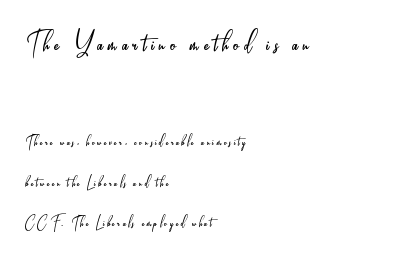
Q: Is the text bold? A: No.
Q: Is the text italic (slanted)? A: Yes.
Q: Is the typeface a serif or a sans-serif typeface? A: Sans-serif.
Q: Is the text underlined? A: No.
Q: How is the paragraph aligned? A: Left-aligned.
Q: Is the spacing between lines tight, normal or loose? A: Loose.
Q: Which block of text is set in a larger size, the first (top) or the second (bottom)? A: The first (top) one.
Q: Width (condensed, normal, or wide)? A: Condensed.
Q: Stroke contrast? A: Low.
Q: x-height? A: Small.
Q: Monospaced? A: No.
